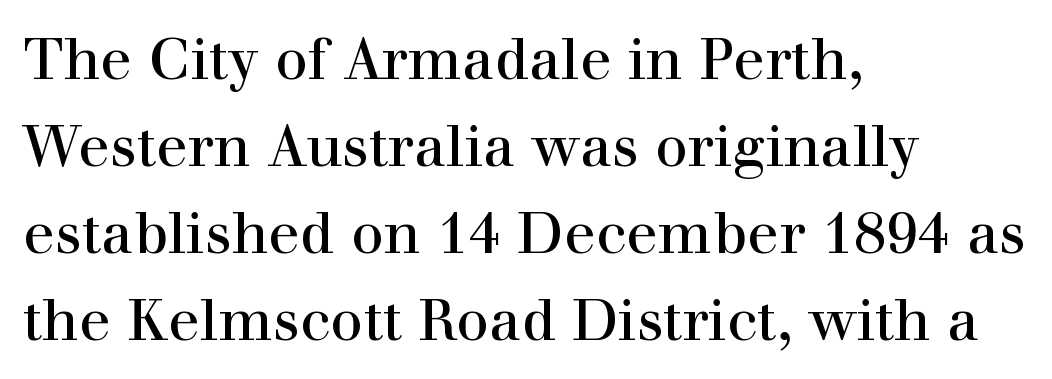
The image shows 58 px regular-weight serif type, upright; set left-aligned, normal line spacing (1.5x), normal letter spacing, not underlined; high stroke contrast and a medium x-height.
